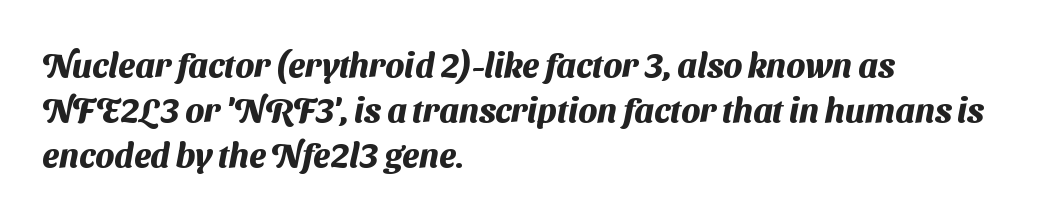
The image shows 34 px heavy sans-serif type; set left-aligned, normal line spacing (1.33x), normal letter spacing, not underlined; medium stroke contrast and a medium x-height.
